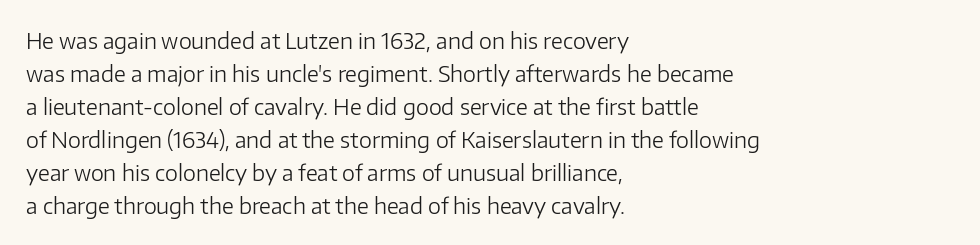
In terms of leading, this rendering sits right in the middle. Quick note: not italic, upright. Stems here are at most as thick as an everyday book face. Letter spacing: default.
